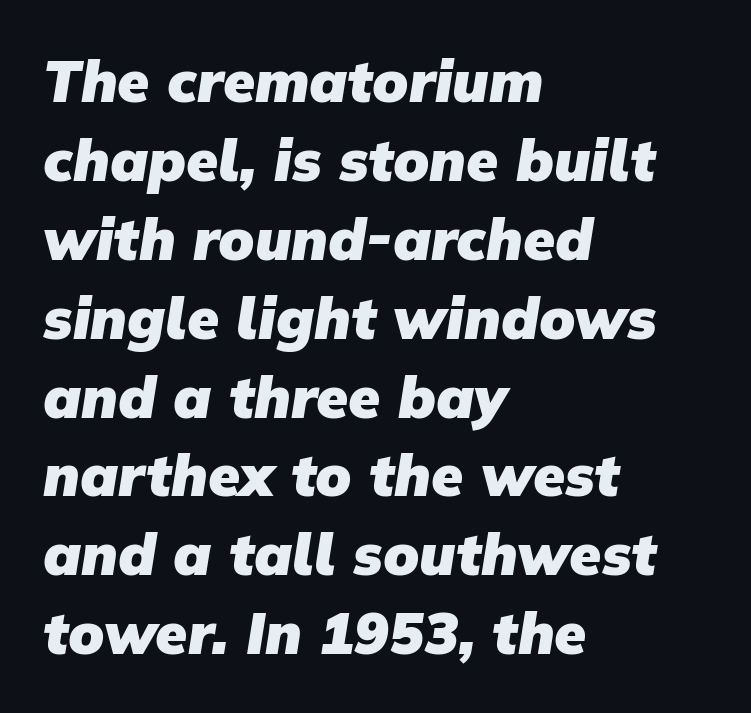
The image shows 58 px heavy sans-serif type; set left-aligned, normal line spacing (1.36x), normal letter spacing, not underlined; low stroke contrast and a medium x-height.
